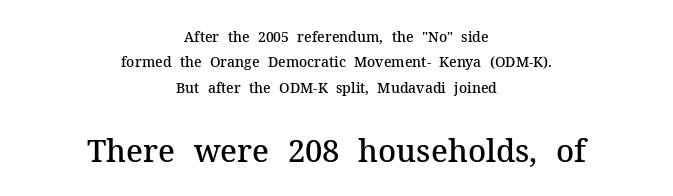
Scale increases going downward across the two blocks. Beneath every word, the page is bare. The typography opts for an upright posture over an oblique one. Strokes here are thickened, but only to semibold level.
